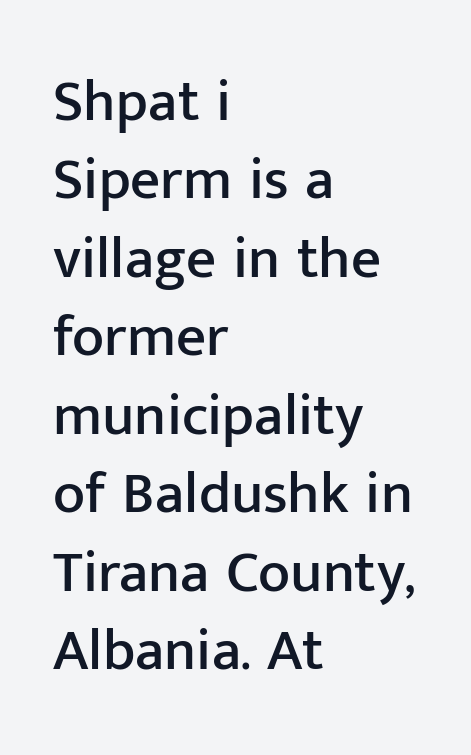
The image shows 59 px sans-serif type, upright; set left-aligned, normal line spacing (1.33x), normal letter spacing, not underlined; low stroke contrast and a medium x-height.
